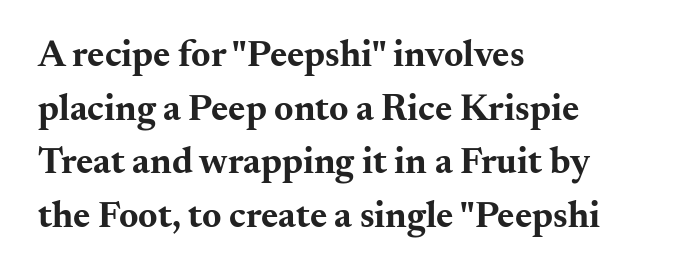
Descenders hang freely into open space. As a designer I'd log this as weight 700, bold. The typesetter chose a ragged-right arrangement here. Varying glyph widths throughout — classic text-font behaviour. If you measured baseline to baseline, you'd find a middling distance. Italic: no, the glyphs are upright roman.
